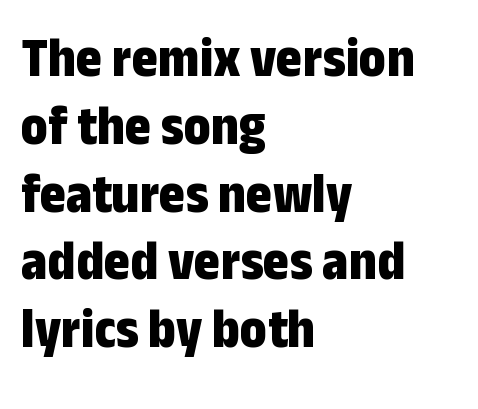
{"serif": "no", "italic": "no", "bold": "yes", "weight": "bold", "width": "condensed", "stroke_contrast": "low", "x_height": "medium", "monospaced": "no", "underline": "no", "align": "left", "line_spacing_ratio": 1.21, "letter_spacing": "normal", "letter_spacing_em": 0.0, "glyph_px": 56}
